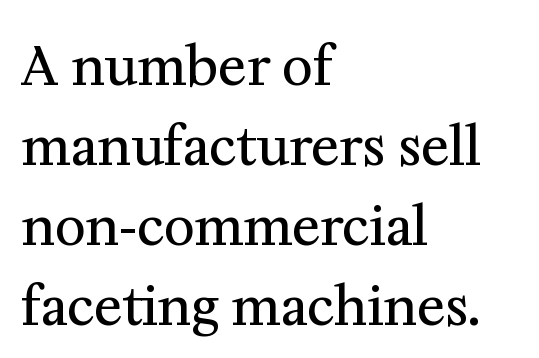
The image shows 53 px regular-weight serif type, upright; set left-aligned, normal line spacing (1.51x), normal letter spacing, not underlined; medium stroke contrast and a medium x-height.
